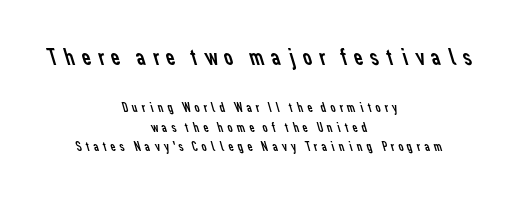
The image shows 25 px text type; set centered, normal line spacing (1.4x), unusually wide letter spacing (+0.2 em), not underlined; the first (top) block is 1.79x larger.
